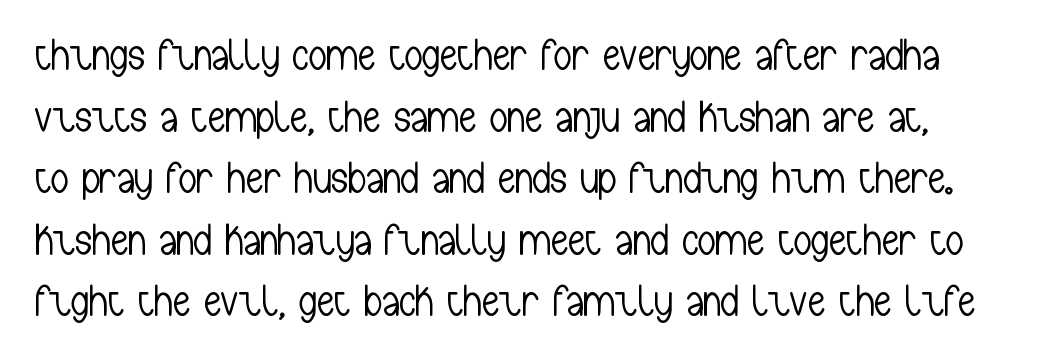
Note: no serifs on the glyphs. Leading: standard. The glyphs are unaccompanied by any horizontal stroke below them. The strokes are not fattened; the text isn't bold.
